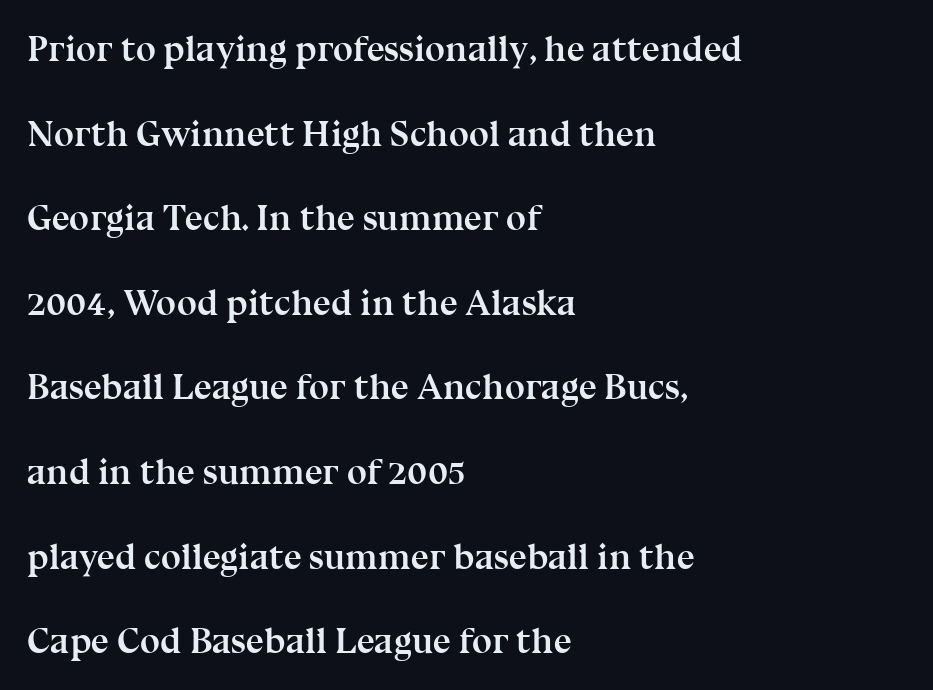
{"serif": "yes", "italic": "no", "bold": "yes", "weight": "semibold", "width": "normal", "stroke_contrast": "medium", "x_height": "medium", "monospaced": "no", "underline": "no", "align": "left", "line_spacing": "loose", "line_spacing_ratio": 2.35, "letter_spacing": "normal", "letter_spacing_em": 0.0, "glyph_px": 36}
